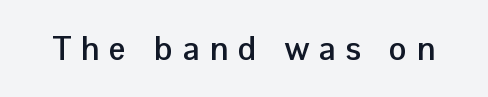
The rendering uses natural spacing where letterforms have individual widths. You could only call the tracking loose — the letters float apart. Students, this is bold: see how much ink each stroke carries. Unlike a traditional serif, this face leaves its strokes unadorned. Descender tails drop into unmarked territory.
